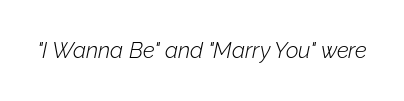
The image shows 22 px text type, italic (leaning right); set normal letter spacing, not underlined.
